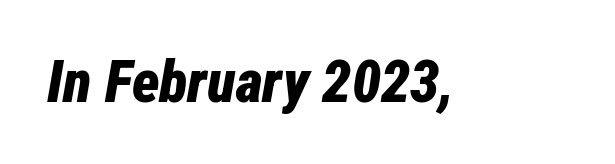
{"italic": "yes", "lean": "right", "slant_degrees": 12, "bold": "yes", "weight": "bold", "width": "condensed", "stroke_contrast": "low", "x_height": "medium", "monospaced": "no", "underline": "no", "letter_spacing": "normal", "letter_spacing_em": 0.0, "glyph_px": 59}
